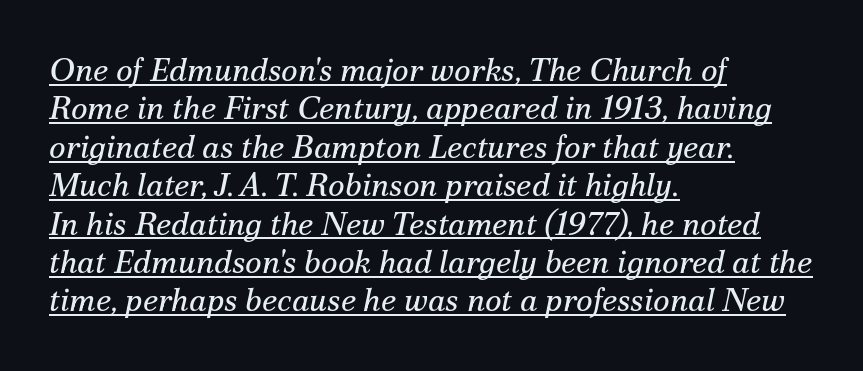
The image shows 32 px regular-weight serif type, italic (leaning right); set left-aligned, line spacing 1.2x, normal letter spacing, underlined; medium stroke contrast and a small x-height.
